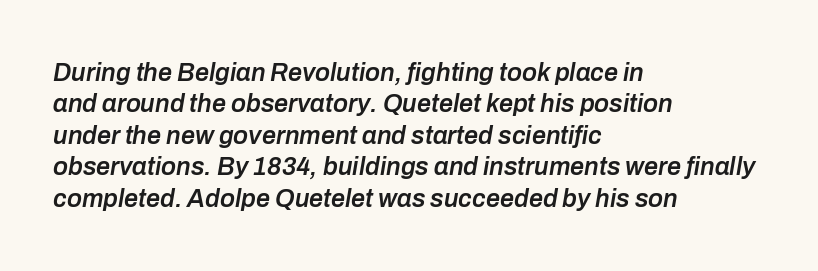
{"italic": "yes", "lean": "right", "slant_degrees": 10, "bold": "semi", "underline": "no", "align": "left", "line_spacing": "normal", "line_spacing_ratio": 1.26, "letter_spacing": "normal", "letter_spacing_em": 0.0, "glyph_px": 25}
